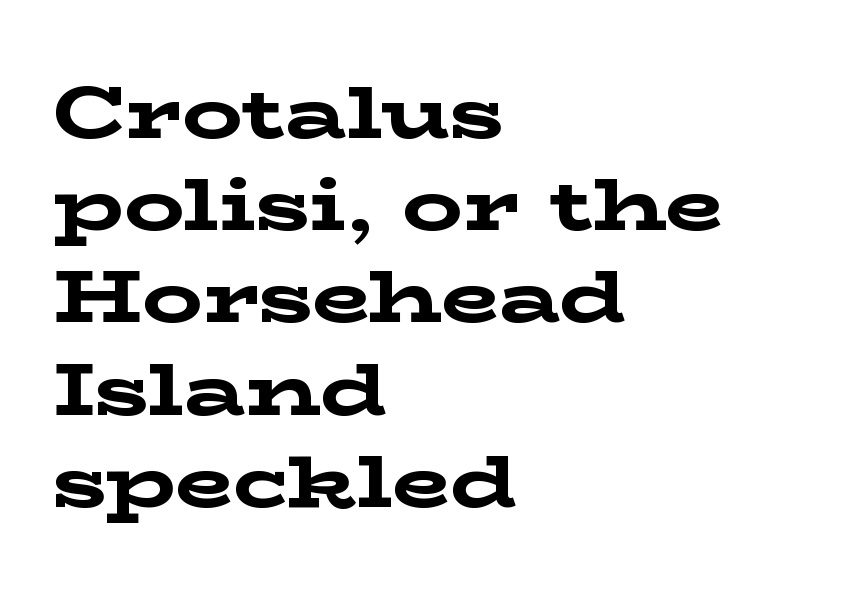
Q: Is the text bold? A: Yes.
Q: Is the text italic (slanted)? A: No, it is upright.
Q: Is the typeface a serif or a sans-serif typeface? A: Serif.
Q: Is the text underlined? A: No.
Q: How is the paragraph aligned? A: Left-aligned.
Q: Is the spacing between letters normal or unusually wide? A: Normal.
Q: Width (condensed, normal, or wide)? A: Wide.
Q: Stroke contrast? A: Low.
Q: x-height? A: Medium.
Q: Monospaced? A: No.
